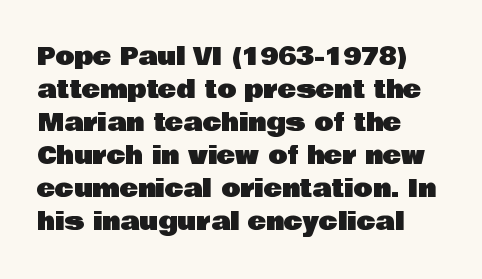
Q: Is the text italic (slanted)? A: No, it is upright.
Q: Is the text underlined? A: No.
Q: How is the paragraph aligned? A: Left-aligned.
Q: Is the spacing between letters normal or unusually wide? A: Normal.
Q: Is the spacing between lines tight, normal or loose? A: Normal.
